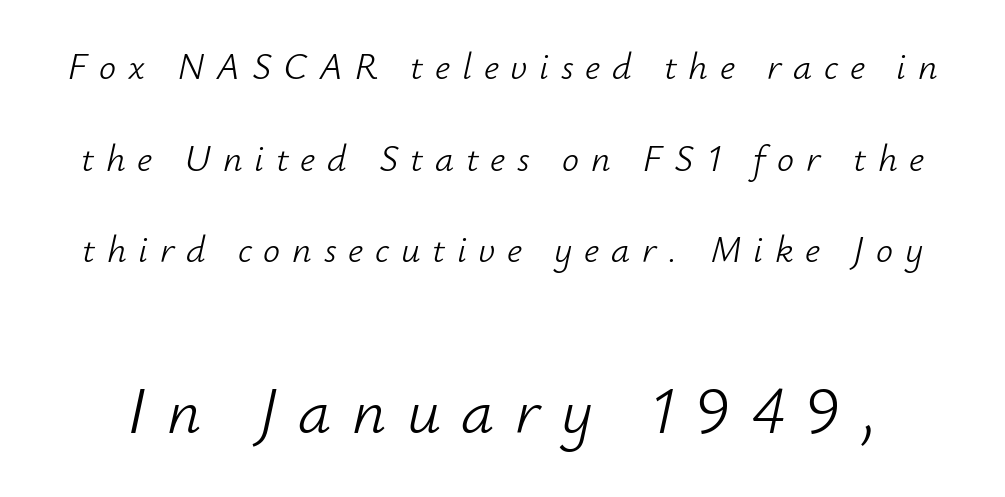
The image shows 66 px light type, italic (leaning right); set loose line spacing (2.41x), unusually wide letter spacing (+0.31 em), not underlined; the second (bottom) block is 1.74x larger; low stroke contrast and a small x-height.
